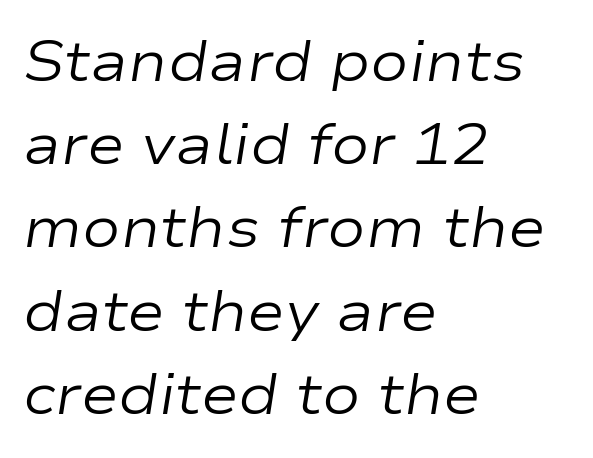
The image shows 57 px regular-weight, wide type, italic (leaning right); set left-aligned, normal line spacing (1.46x), normal letter spacing, not underlined; low stroke contrast and a medium x-height.
